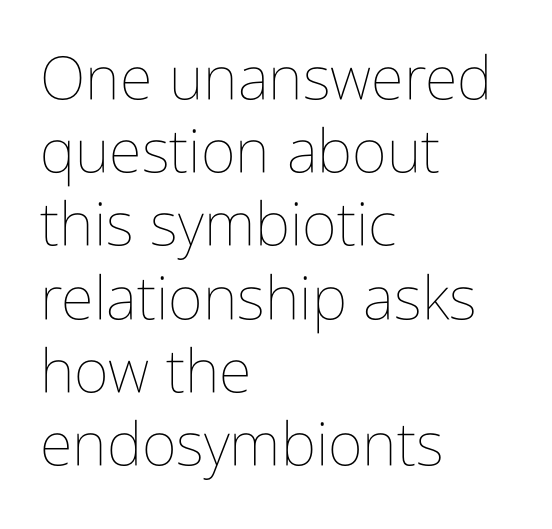
Q: Is the text bold? A: No.
Q: Is the text italic (slanted)? A: No, it is upright.
Q: Is the text underlined? A: No.
Q: How is the paragraph aligned? A: Left-aligned.
Q: Is the spacing between letters normal or unusually wide? A: Normal.
Q: Width (condensed, normal, or wide)? A: Condensed.
Q: Stroke contrast? A: Low.
Q: x-height? A: Medium.
Q: Monospaced? A: No.
